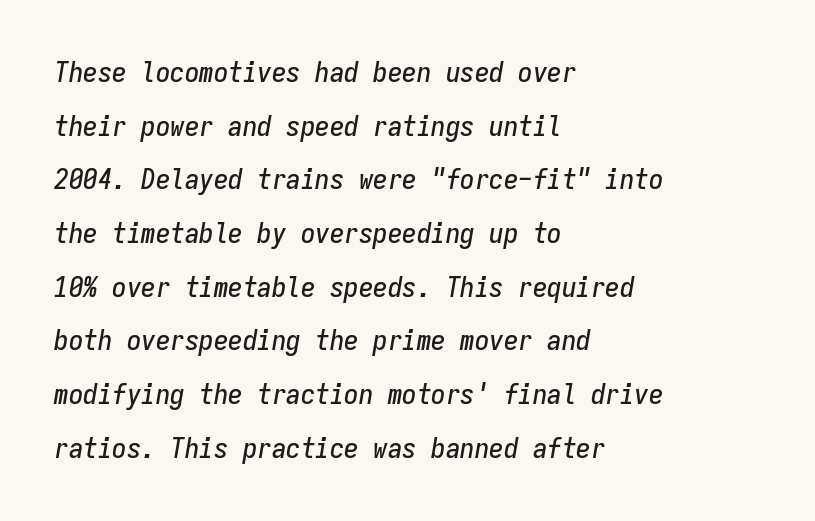
{"italic": "yes", "lean": "right", "slant_degrees": 9, "width": "condensed", "stroke_contrast": "low", "x_height": "medium", "monospaced": "yes", "underline": "no", "align": "left", "line_spacing_ratio": 1.85, "letter_spacing": "normal", "letter_spacing_em": 0.0, "glyph_px": 29}
